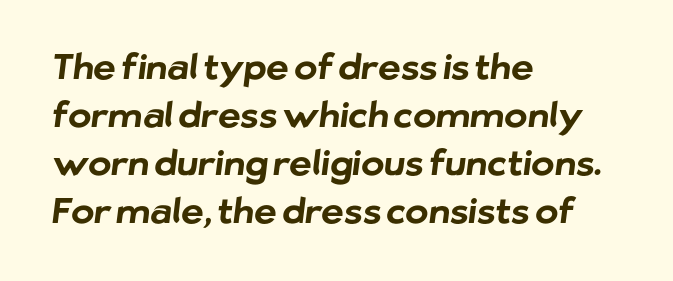
Each letter keeps its own natural width here, so spacing adapts to shape. Leading matches the norm, producing a regular column. Line starts are locked; line ends wander. Letters rest on an invisible, unmarked baseline. I'd call this a sans setting — the letters go barefoot.
